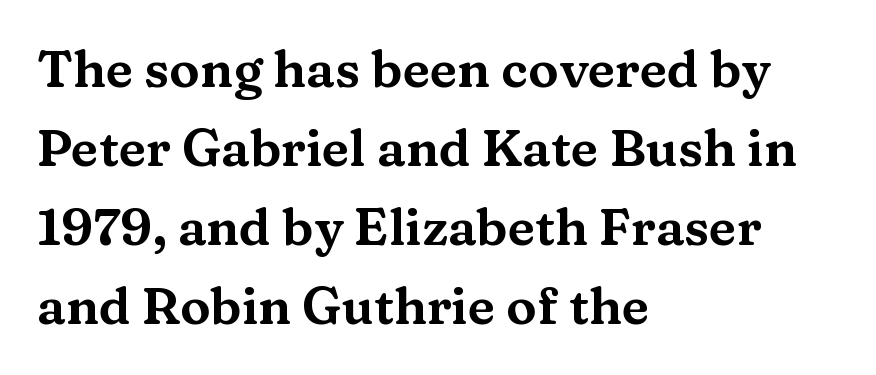
Compared with typical body copy, the letter spacing here is the same. Honestly, there is no underline to notice here at all. Small tapered or slab feet sit at the stroke ends, so this counts as serif. Is this a fixed-width face? No — the glyphs have proportional, varying widths. Vertically, the passage feels balanced, rows spaced as you'd expect. In terms of posture, this sample is upright.
